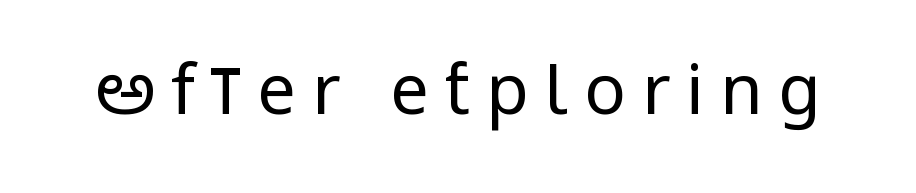
Q: Is the text bold? A: No.
Q: Is the text italic (slanted)? A: No, it is upright.
Q: Is the typeface a serif or a sans-serif typeface? A: Sans-serif.
Q: Is the text underlined? A: No.
Q: Is the spacing between letters normal or unusually wide? A: Unusually wide.
Q: Width (condensed, normal, or wide)? A: Condensed.
Q: Stroke contrast? A: Low.
Q: x-height? A: Large.
Q: Monospaced? A: No.
